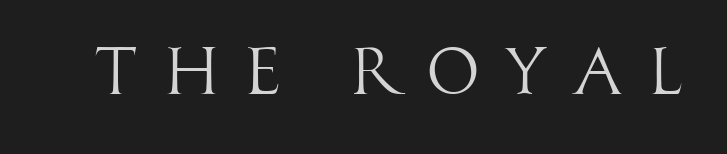
Font category for this specimen: sans-serif. The gap between lines stays unmarked. Substantial extra tracking has been applied to these lines. Upright lettering throughout. Looks like regular typesetting: each glyph gets only the width it needs.
